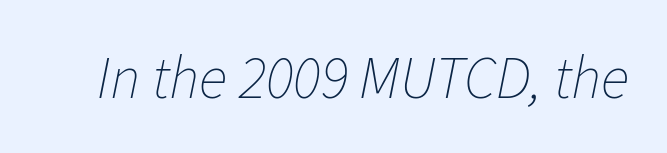
Q: Is the text bold? A: No.
Q: Is the text italic (slanted)? A: Yes, it leans right by about 11 degrees.
Q: Is the text underlined? A: No.
Q: Is the spacing between letters normal or unusually wide? A: Normal.
Q: Width (condensed, normal, or wide)? A: Normal.
Q: Stroke contrast? A: Low.
Q: x-height? A: Medium.
Q: Monospaced? A: No.
